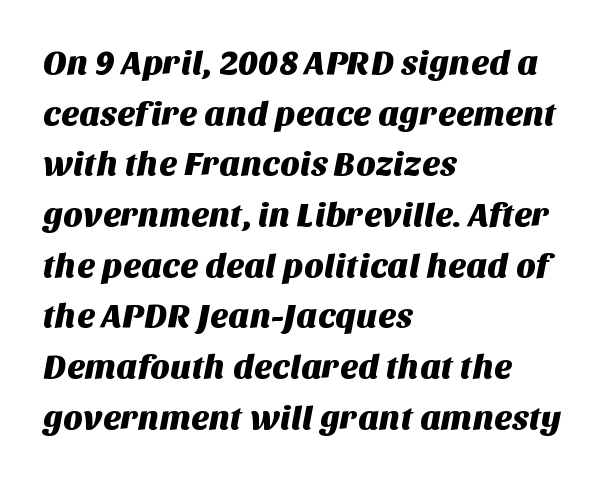
{"serif": "no", "width": "normal", "stroke_contrast": "medium", "x_height": "large", "monospaced": "no", "underline": "no", "align": "left", "line_spacing": "normal", "line_spacing_ratio": 1.49, "letter_spacing": "normal", "letter_spacing_em": 0.0, "glyph_px": 34}
